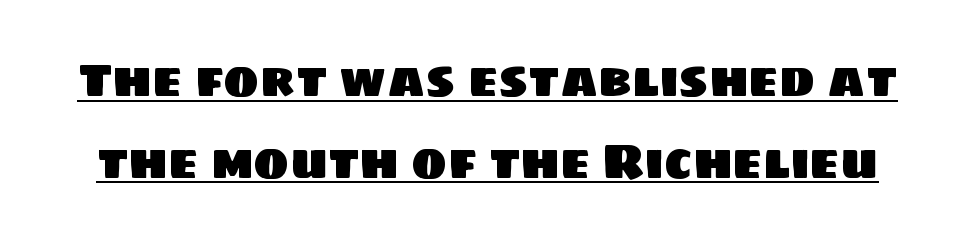
Q: Is the typeface a serif or a sans-serif typeface? A: Sans-serif.
Q: Is the text underlined? A: Yes.
Q: Is the spacing between letters normal or unusually wide? A: Normal.
Q: Is the spacing between lines tight, normal or loose? A: Normal.
Q: Width (condensed, normal, or wide)? A: Normal.
Q: Stroke contrast? A: Low.
Q: x-height? A: Large.
Q: Monospaced? A: No.
